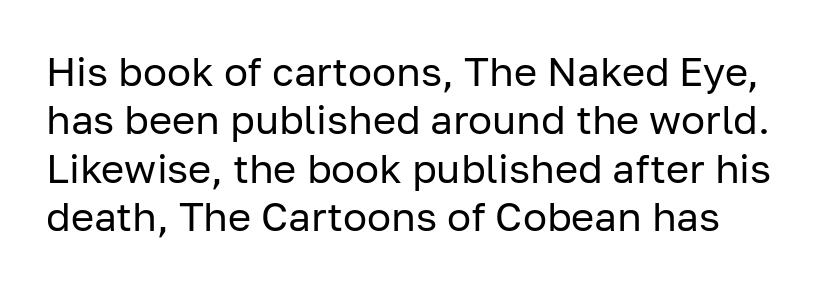
Q: Is the text bold? A: No.
Q: Is the text italic (slanted)? A: No, it is upright.
Q: Is the typeface a serif or a sans-serif typeface? A: Sans-serif.
Q: Is the text underlined? A: No.
Q: Is the spacing between letters normal or unusually wide? A: Normal.
Q: Width (condensed, normal, or wide)? A: Normal.
Q: Stroke contrast? A: Low.
Q: x-height? A: Medium.
Q: Monospaced? A: No.
